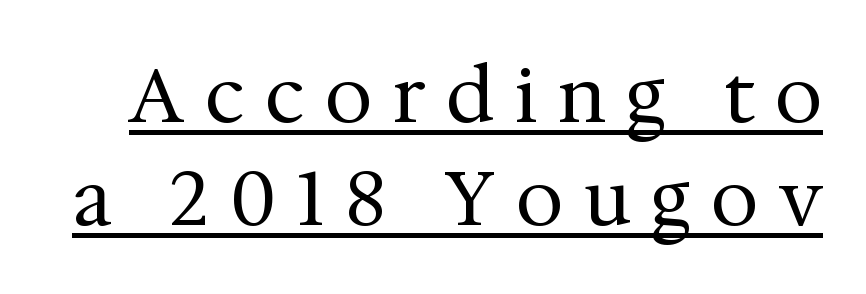
The image shows 76 px regular-weight serif type, upright; set normal line spacing (1.35x), unusually wide letter spacing (+0.28 em), underlined; medium stroke contrast and a medium x-height.
